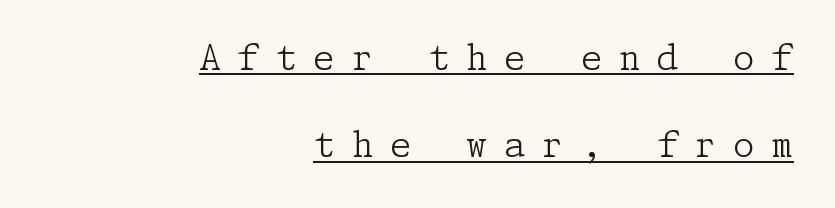
If you drew a line through each stem, it would be perfectly vertical. Teacher's note: observe the even right margin — that is flush-right alignment. These glyphs show unthickened strokes, regular width or finer. How are the letters spaced? Widely, with obvious added tracking. The space between consecutive lines is lavish.
